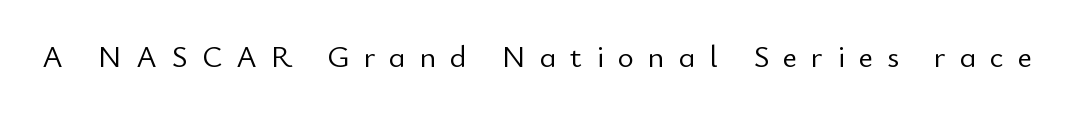
{"serif": "no", "italic": "no", "bold": "no", "weight": "light", "width": "normal", "stroke_contrast": "low", "x_height": "small", "monospaced": "no", "underline": "no", "letter_spacing": "wide", "letter_spacing_em": 0.45, "glyph_px": 31}
